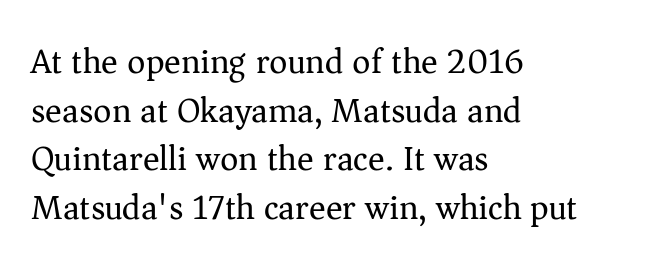
Do the characters align in a grid? No, the font is proportional. Horizontally, the lines are justified to the leading edge only. A clean baseline with only descenders dipping below it. Characters follow at the spacing the type designer built in. The specimen reads as upright at a glance. Evenly set lines give the paragraph a standard silhouette.
